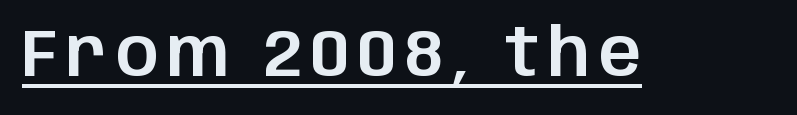
The rendering shows plain stroke endings on the letterforms — a sans-serif design. Every word sits above its own underline. When letters stand straight like this, we call the style roman or upright. A typesetter would call this proportional, since set widths differ per character.
